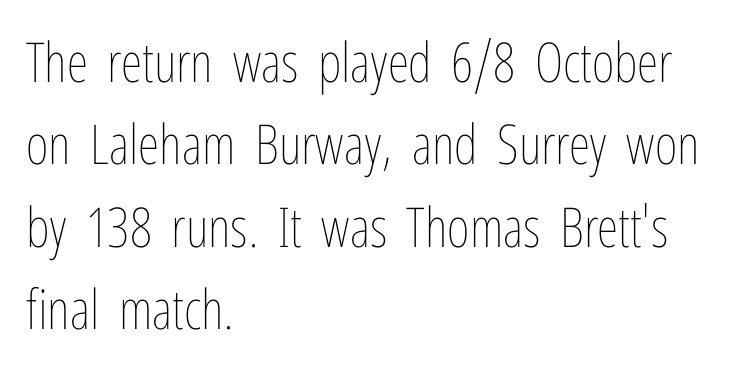
Q: Is the text bold? A: No.
Q: Is the text italic (slanted)? A: No, it is upright.
Q: Is the text underlined? A: No.
Q: How is the paragraph aligned? A: Left-aligned.
Q: Is the spacing between letters normal or unusually wide? A: Normal.
Q: Is the spacing between lines tight, normal or loose? A: Normal.
Q: Width (condensed, normal, or wide)? A: Condensed.
Q: Stroke contrast? A: Low.
Q: x-height? A: Medium.
Q: Monospaced? A: No.
